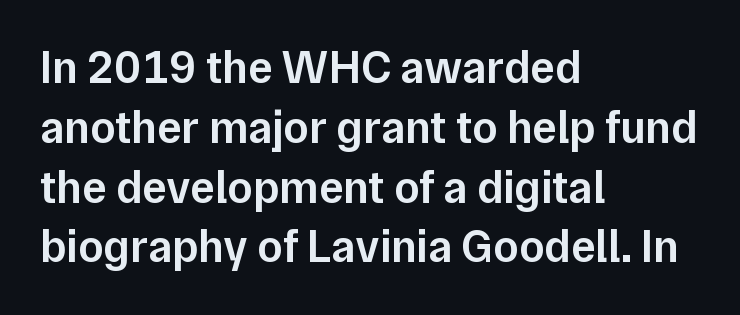
Looks like regular typesetting: each glyph gets only the width it needs. In terms of weight, the rendering is demibold, just under bold. The glyphs are unaccompanied by any horizontal stroke below them. Look at the tracking — it's just the regular setting, nothing added. If you drew a line through each stem, it would be perfectly vertical. To sum up the face: it is a sans, with no serifs.
